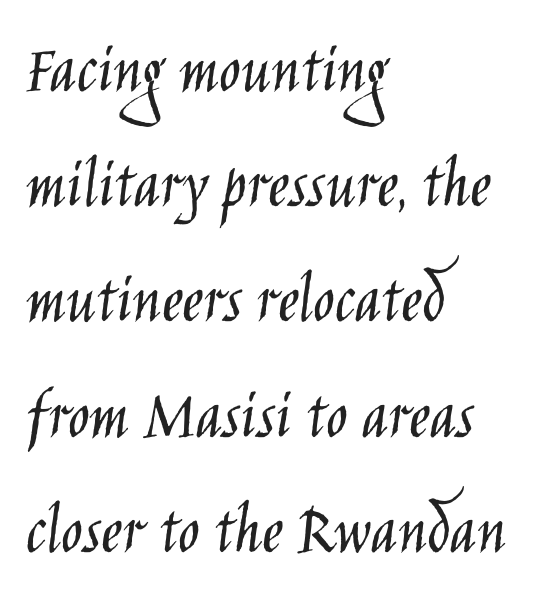
Examine the stroke ends and you'll find no serifs. Line spacing here is normal. Each letter keeps its own natural width here, so spacing adapts to shape. The gap between lines stays unmarked. These lines keep a tight, regular rhythm from letter to letter.
